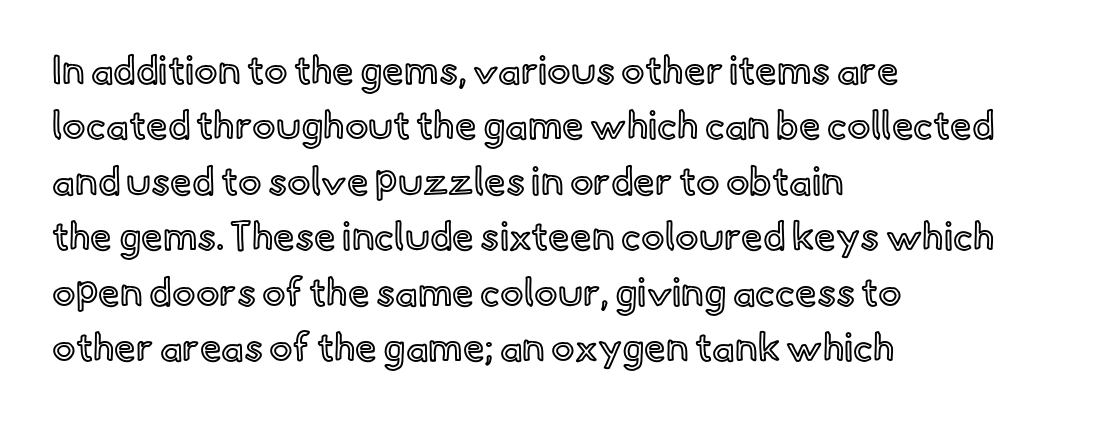
Q: Is the text italic (slanted)? A: No, it is upright.
Q: Is the text underlined? A: No.
Q: How is the paragraph aligned? A: Left-aligned.
Q: Is the spacing between letters normal or unusually wide? A: Normal.
Q: Is the spacing between lines tight, normal or loose? A: Normal.
Q: Width (condensed, normal, or wide)? A: Normal.
Q: x-height? A: Small.
Q: Monospaced? A: No.
